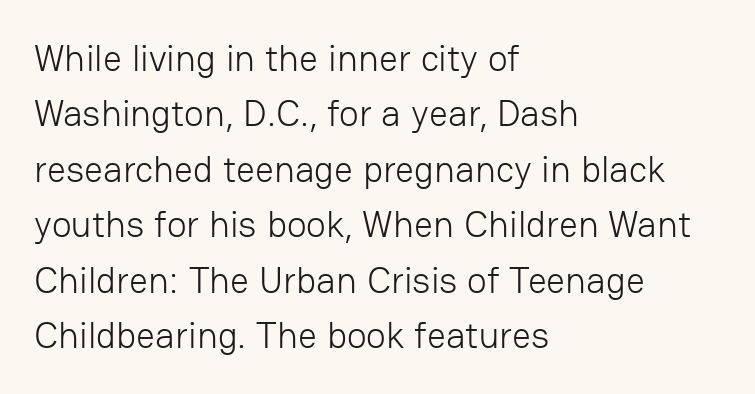
Q: Is the text bold? A: No.
Q: Is the text italic (slanted)? A: No, it is upright.
Q: Is the typeface a serif or a sans-serif typeface? A: Sans-serif.
Q: Is the text underlined? A: No.
Q: How is the paragraph aligned? A: Left-aligned.
Q: Is the spacing between letters normal or unusually wide? A: Normal.
Q: Is the spacing between lines tight, normal or loose? A: Normal.
Q: Width (condensed, normal, or wide)? A: Normal.
Q: Stroke contrast? A: Low.
Q: x-height? A: Medium.
Q: Monospaced? A: No.
